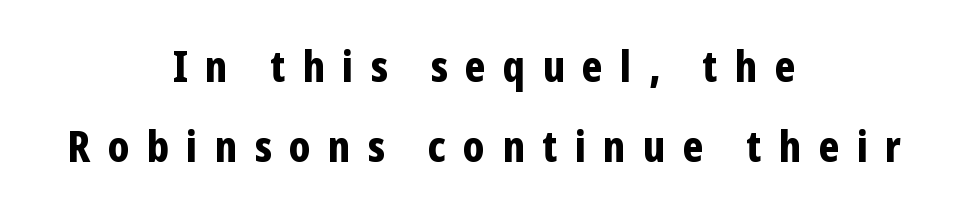
Q: Is the text bold? A: Yes.
Q: Is the text italic (slanted)? A: No, it is upright.
Q: Is the typeface a serif or a sans-serif typeface? A: Sans-serif.
Q: Is the text underlined? A: No.
Q: How is the paragraph aligned? A: Centered.
Q: Is the spacing between letters normal or unusually wide? A: Unusually wide.
Q: Is the spacing between lines tight, normal or loose? A: Loose.
Q: Width (condensed, normal, or wide)? A: Condensed.
Q: Stroke contrast? A: Low.
Q: x-height? A: Medium.
Q: Monospaced? A: No.
